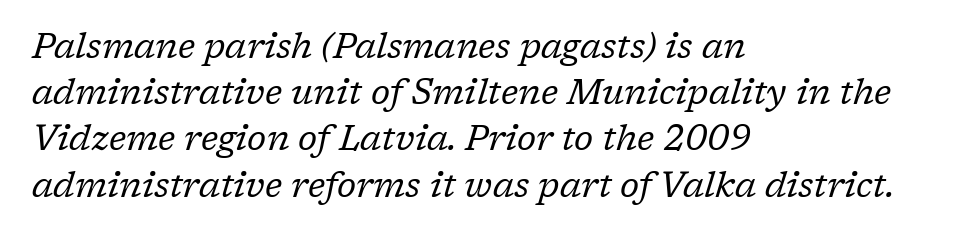
Observe the lean: these are italic letterforms. In terms of letterspacing, this is plain default setting. The characters are drawn with everyday or finer stroke widths. A typesetter would call this proportional, since set widths differ per character. Evenly set lines give the paragraph a standard silhouette.
